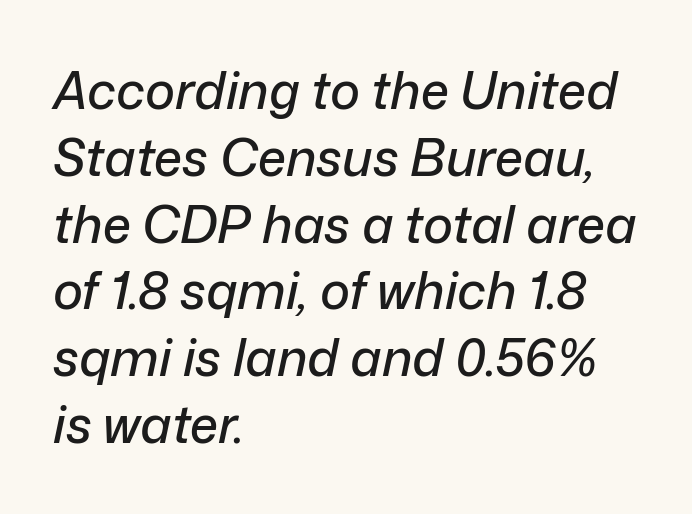
{"italic": "yes", "lean": "right", "slant_degrees": 12, "width": "normal", "stroke_contrast": "low", "x_height": "medium", "monospaced": "no", "underline": "no", "align": "left", "line_spacing": "normal", "line_spacing_ratio": 1.31, "letter_spacing": "normal", "letter_spacing_em": 0.0, "glyph_px": 51}
